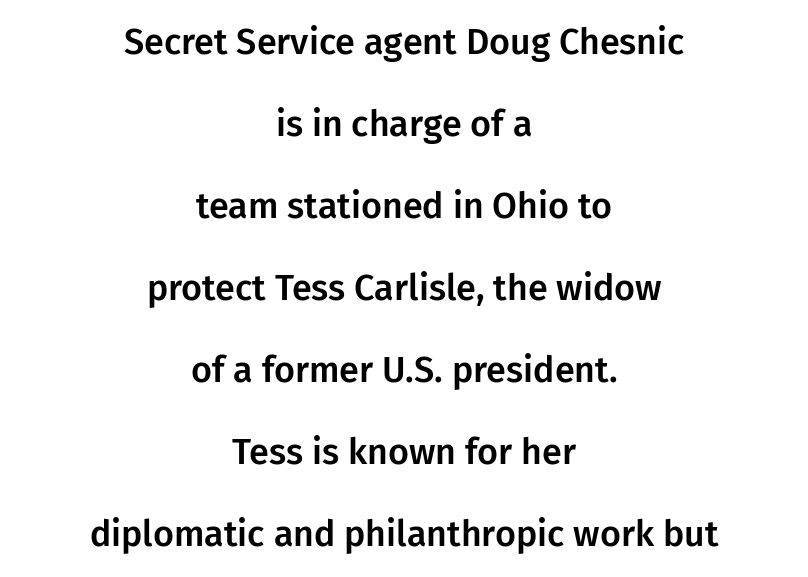
Leading: increased. This sample is center-justified, so both line endings float freely. The text was rendered using a sans face with plain stroke endings. The letters stand straight up with perfectly vertical stems.
